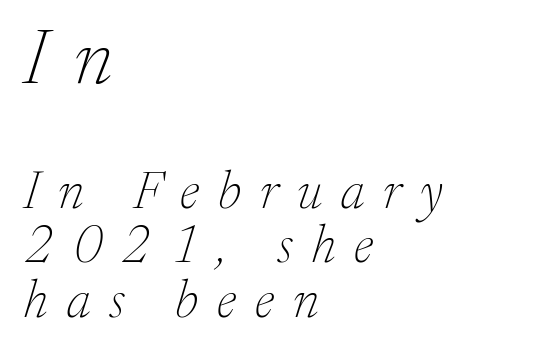
Letters rest on an invisible, unmarked baseline. Is the block centered? No — it sits flush against the left margin. The font's italic variant was chosen for this text. Varying glyph widths throughout — classic text-font behaviour.
